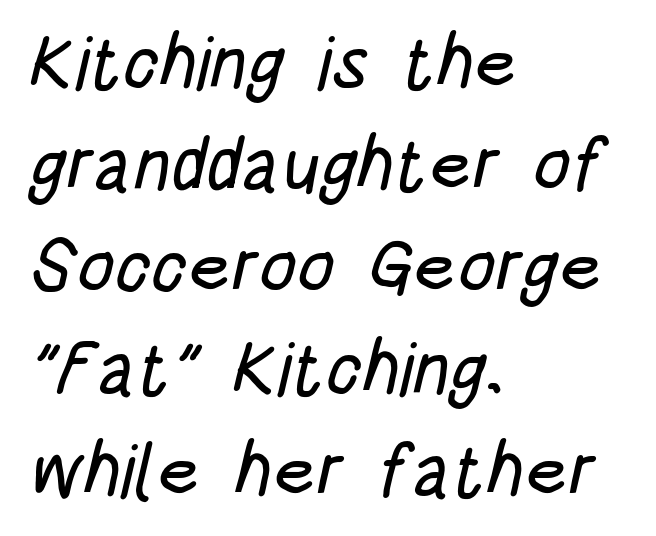
The image shows 74 px condensed sans-serif type; set left-aligned, normal line spacing (1.38x), normal letter spacing, not underlined; low stroke contrast and a large x-height.
